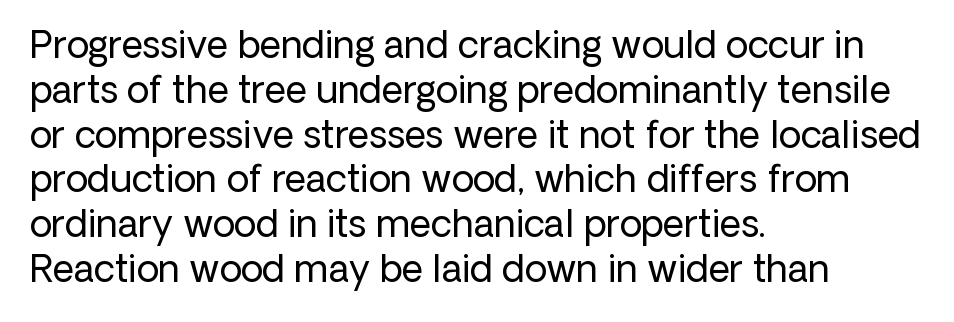
Q: Is the text bold? A: No.
Q: Is the text italic (slanted)? A: No, it is upright.
Q: Is the typeface a serif or a sans-serif typeface? A: Sans-serif.
Q: Is the text underlined? A: No.
Q: How is the paragraph aligned? A: Left-aligned.
Q: Is the spacing between letters normal or unusually wide? A: Normal.
Q: Width (condensed, normal, or wide)? A: Normal.
Q: Stroke contrast? A: Low.
Q: x-height? A: Medium.
Q: Monospaced? A: No.
